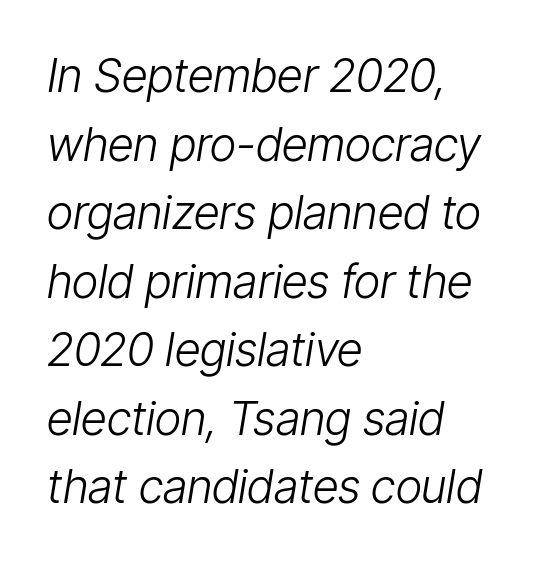
Where is the straight margin? On the left. The font is comparable to plain body text, perhaps lighter. Each word holds together tightly as a unit, with standard inter-letter gaps. Decoration check: the copy has no underline. A typesetter would mark this as italic.
